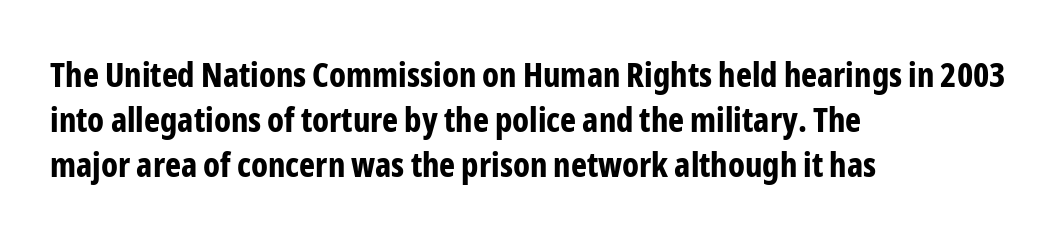
Caption: multi-line text, flush left, ragged right. The gap between lines stays unmarked. Baseline-to-baseline distance is the conventional proportion of letter height. The type is set solid horizontally, with unmodified tracking. Font category for this specimen: sans-serif. These words are printed bold, with thick strokes throughout.
